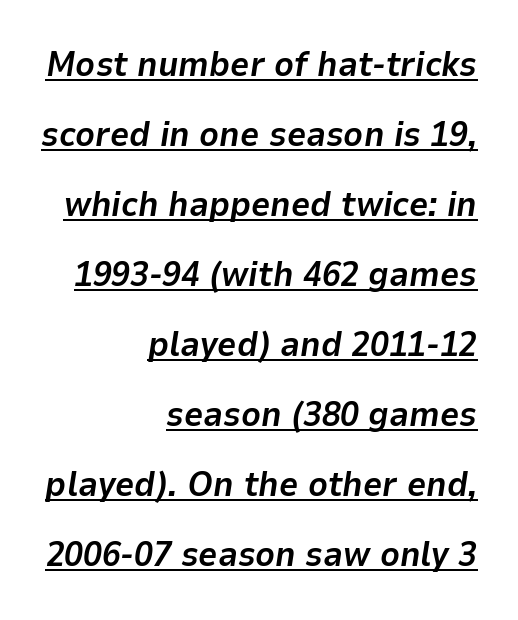
The image shows 34 px bold type, italic (leaning right); set right-aligned, loose line spacing (2.06x), normal letter spacing, underlined; low stroke contrast and a medium x-height.
